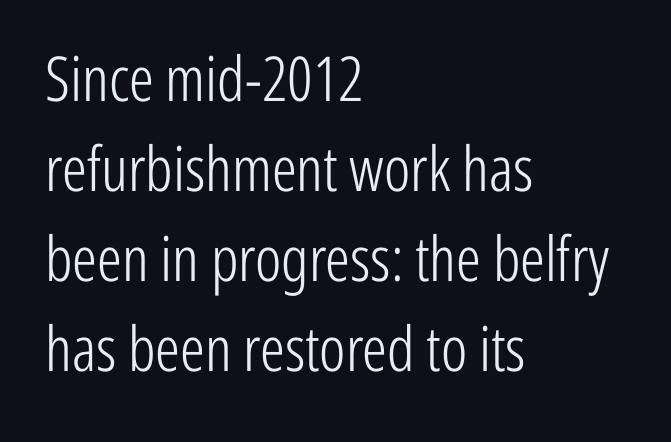
Q: Is the text bold? A: No.
Q: Is the text italic (slanted)? A: No, it is upright.
Q: Is the typeface a serif or a sans-serif typeface? A: Sans-serif.
Q: Is the text underlined? A: No.
Q: How is the paragraph aligned? A: Left-aligned.
Q: Is the spacing between letters normal or unusually wide? A: Normal.
Q: Is the spacing between lines tight, normal or loose? A: Normal.
Q: Width (condensed, normal, or wide)? A: Condensed.
Q: Stroke contrast? A: Low.
Q: x-height? A: Medium.
Q: Monospaced? A: No.
